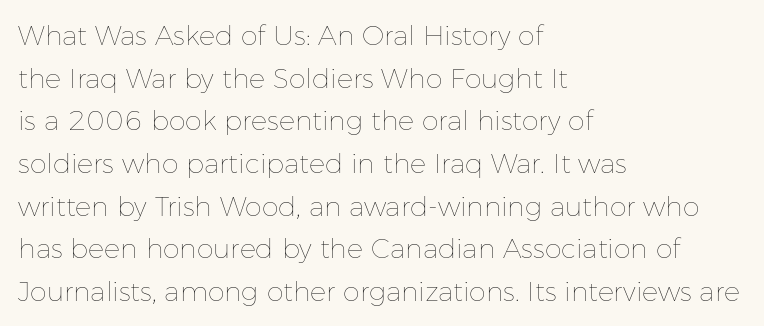
The ragged edge is on the right, which tells us the setting is flush left. Vertical strokes here are truly vertical. Heaviness? Minimal to ordinary, like unemphasized prose. Lines of text with bare space underneath.
